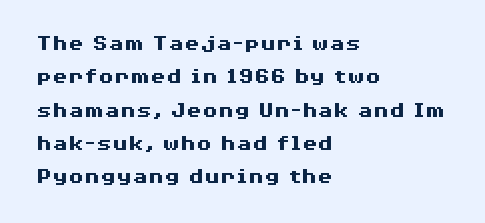
Q: Is the text bold? A: Yes.
Q: Is the text italic (slanted)? A: No, it is upright.
Q: Is the text underlined? A: No.
Q: How is the paragraph aligned? A: Left-aligned.
Q: Is the spacing between letters normal or unusually wide? A: Normal.
Q: Is the spacing between lines tight, normal or loose? A: Normal.
